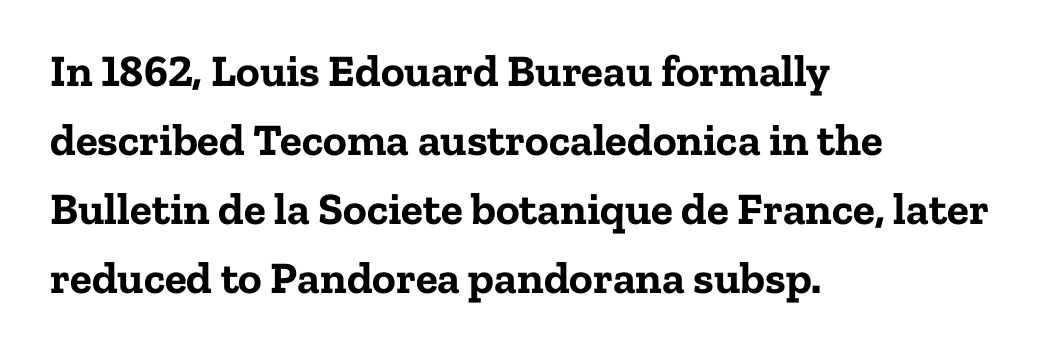
{"serif": "yes", "italic": "no", "bold": "yes", "weight": "bold", "width": "normal", "stroke_contrast": "low", "x_height": "medium", "monospaced": "no", "underline": "no", "align": "left", "line_spacing": "normal", "line_spacing_ratio": 1.53, "letter_spacing": "normal", "letter_spacing_em": 0.0, "glyph_px": 45}
